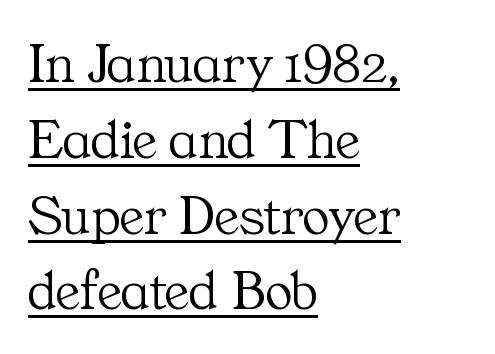
Q: Is the text bold? A: No.
Q: Is the text italic (slanted)? A: No, it is upright.
Q: Is the typeface a serif or a sans-serif typeface? A: Serif.
Q: Is the text underlined? A: Yes.
Q: How is the paragraph aligned? A: Left-aligned.
Q: Is the spacing between letters normal or unusually wide? A: Normal.
Q: Is the spacing between lines tight, normal or loose? A: Normal.
Q: Width (condensed, normal, or wide)? A: Normal.
Q: Stroke contrast? A: Medium.
Q: x-height? A: Medium.
Q: Monospaced? A: No.
